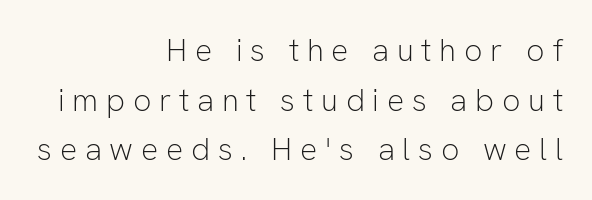
A student would call this right alignment; a typographer would say flush right, rag left. If you drew a line through each stem, it would be perfectly vertical. Honestly, there is no underline to notice here at all. Spacing between characters has been opened up far beyond the box default. Serifs: no, the terminals of the letterforms are clean. Vertically, the passage feels balanced, rows spaced as you'd expect.
